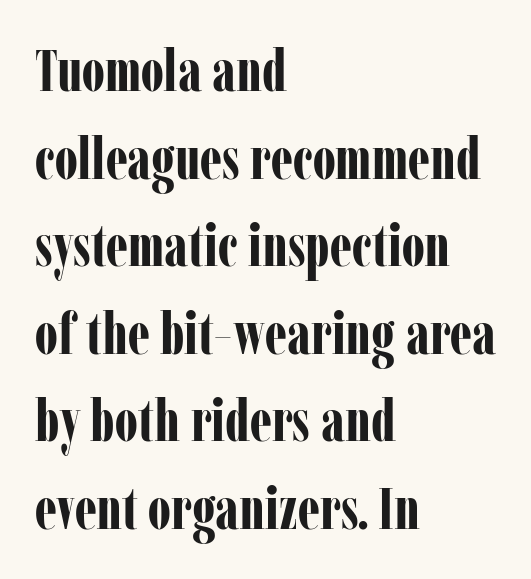
{"serif": "yes", "italic": "no", "bold": "yes", "weight": "bold", "width": "condensed", "stroke_contrast": "low", "x_height": "medium", "monospaced": "no", "underline": "no", "align": "left", "line_spacing": "normal", "line_spacing_ratio": 1.51, "letter_spacing": "normal", "letter_spacing_em": 0.0, "glyph_px": 58}
